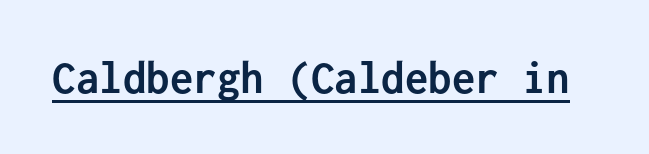
{"serif": "no", "italic": "no", "bold": "yes", "weight": "semibold", "width": "normal", "stroke_contrast": "low", "x_height": "medium", "monospaced": "yes", "underline": "yes", "letter_spacing": "normal", "letter_spacing_em": 0.0, "glyph_px": 47}
